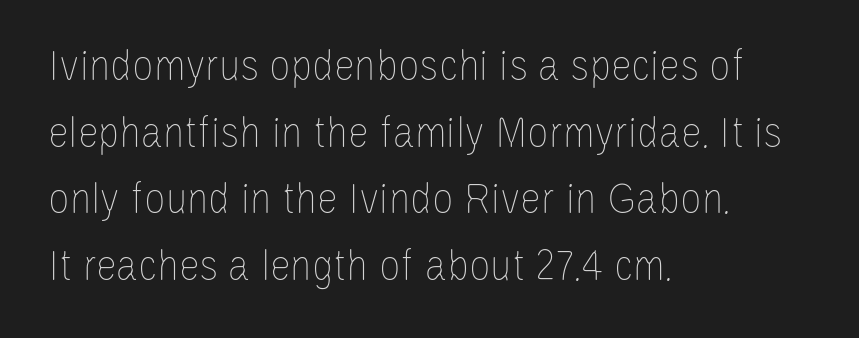
The image shows 47 px thin, condensed type, upright; set left-aligned, normal line spacing (1.42x), normal letter spacing, not underlined; low stroke contrast and a large x-height.
